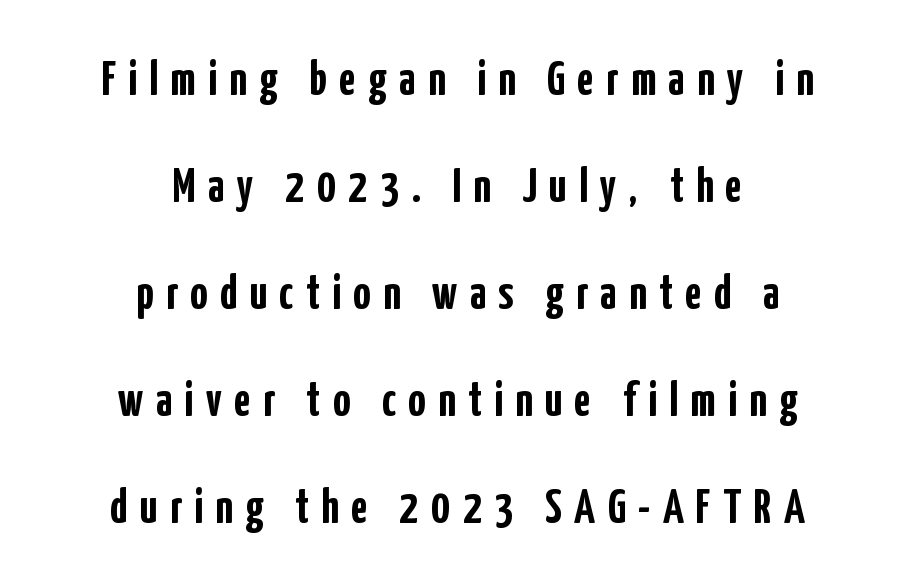
Q: Is the text bold? A: Yes.
Q: Is the text italic (slanted)? A: No, it is upright.
Q: Is the typeface a serif or a sans-serif typeface? A: Sans-serif.
Q: Is the text underlined? A: No.
Q: How is the paragraph aligned? A: Centered.
Q: Is the spacing between letters normal or unusually wide? A: Unusually wide.
Q: Is the spacing between lines tight, normal or loose? A: Loose.
Q: Width (condensed, normal, or wide)? A: Condensed.
Q: Stroke contrast? A: Low.
Q: x-height? A: Medium.
Q: Monospaced? A: No.
